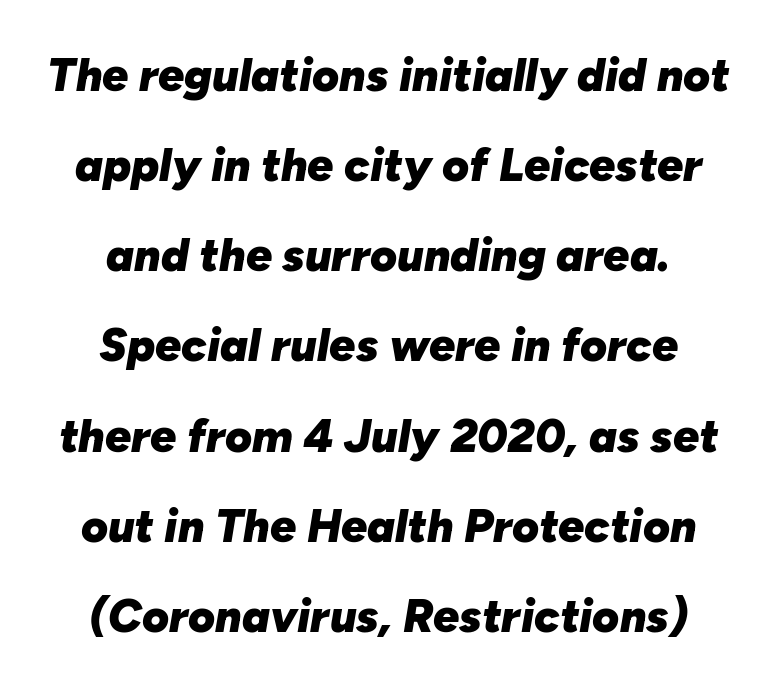
Q: Is the text bold? A: Yes.
Q: Is the text italic (slanted)? A: Yes, it leans right by about 10 degrees.
Q: Is the text underlined? A: No.
Q: How is the paragraph aligned? A: Centered.
Q: Is the spacing between letters normal or unusually wide? A: Normal.
Q: Is the spacing between lines tight, normal or loose? A: Loose.
Q: Width (condensed, normal, or wide)? A: Normal.
Q: Stroke contrast? A: Low.
Q: x-height? A: Medium.
Q: Monospaced? A: No.
